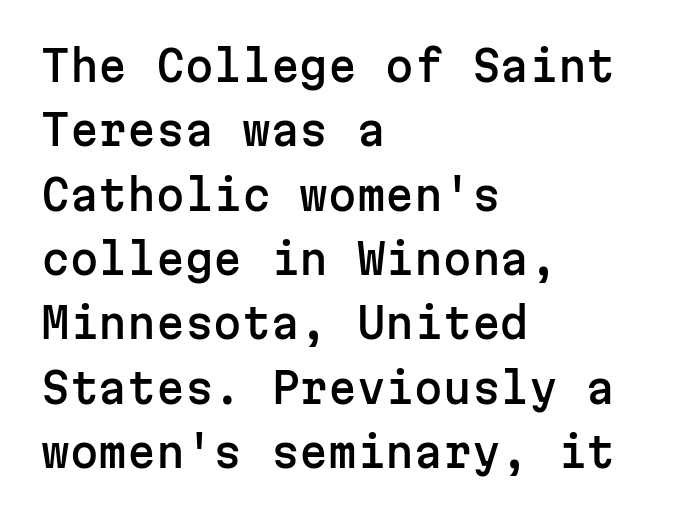
Q: Is the text italic (slanted)? A: No, it is upright.
Q: Is the typeface a serif or a sans-serif typeface? A: Sans-serif.
Q: Is the text underlined? A: No.
Q: How is the paragraph aligned? A: Left-aligned.
Q: Is the spacing between letters normal or unusually wide? A: Normal.
Q: Is the spacing between lines tight, normal or loose? A: Normal.
Q: Width (condensed, normal, or wide)? A: Normal.
Q: Stroke contrast? A: Low.
Q: x-height? A: Medium.
Q: Monospaced? A: Yes.
